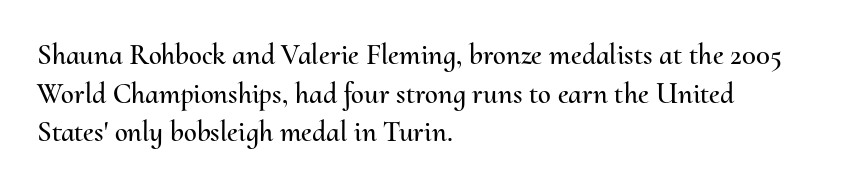
Q: Is the text italic (slanted)? A: No, it is upright.
Q: Is the text underlined? A: No.
Q: How is the paragraph aligned? A: Left-aligned.
Q: Is the spacing between letters normal or unusually wide? A: Normal.
Q: Is the spacing between lines tight, normal or loose? A: Normal.
Q: Width (condensed, normal, or wide)? A: Normal.
Q: Stroke contrast? A: Medium.
Q: x-height? A: Small.
Q: Monospaced? A: No.
